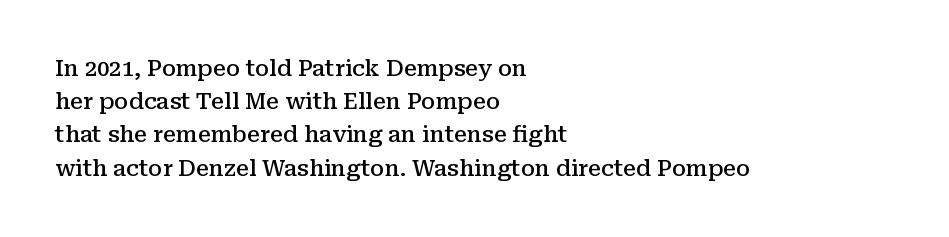
{"italic": "no", "bold": "semi", "underline": "no", "align": "left", "line_spacing": "normal", "line_spacing_ratio": 1.51, "letter_spacing": "normal", "letter_spacing_em": 0.0, "glyph_px": 22}
